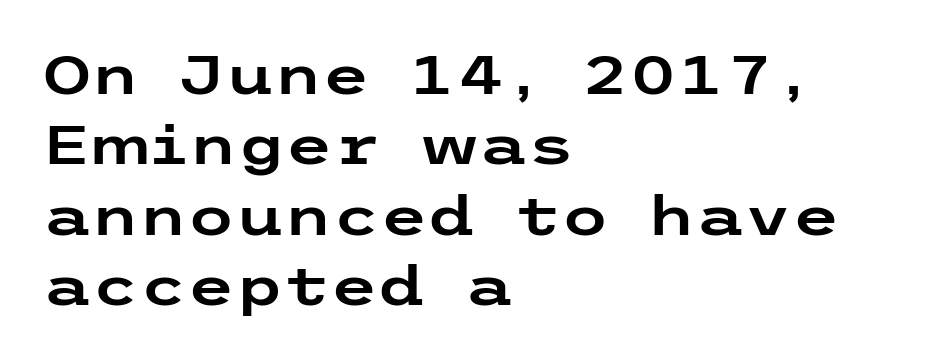
The image shows 55 px wide sans-serif type, upright; set left-aligned, normal line spacing (1.28x), normal letter spacing, not underlined; low stroke contrast and a medium x-height.
